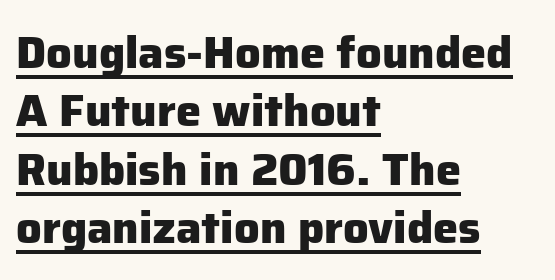
Q: Is the text bold? A: Yes.
Q: Is the text italic (slanted)? A: No, it is upright.
Q: Is the typeface a serif or a sans-serif typeface? A: Sans-serif.
Q: Is the text underlined? A: Yes.
Q: How is the paragraph aligned? A: Left-aligned.
Q: Is the spacing between letters normal or unusually wide? A: Normal.
Q: Is the spacing between lines tight, normal or loose? A: Normal.
Q: Width (condensed, normal, or wide)? A: Normal.
Q: Stroke contrast? A: Low.
Q: x-height? A: Medium.
Q: Monospaced? A: No.
